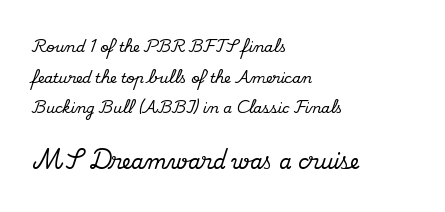
{"underline": "no", "align": "left", "line_spacing": "loose", "line_spacing_ratio": 2.19, "letter_spacing": "normal", "letter_spacing_em": 0.0, "larger_block": "second", "size_ratio": 1.43, "glyph_px": 20}
